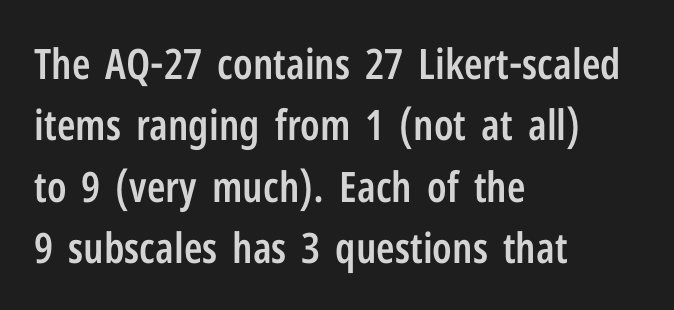
{"serif": "no", "italic": "no", "bold": "semi", "weight": "semibold", "width": "condensed", "stroke_contrast": "low", "x_height": "medium", "monospaced": "no", "underline": "no", "align": "left", "line_spacing": "normal", "line_spacing_ratio": 1.46, "letter_spacing": "normal", "letter_spacing_em": 0.0, "glyph_px": 42}
